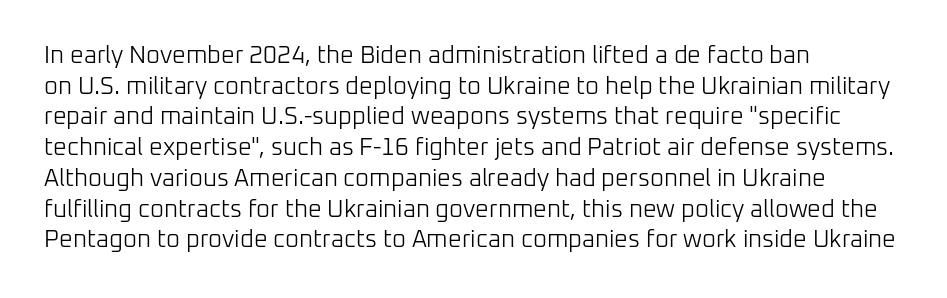
Is the type heavy? It reads as light-to-regular instead. Leftover space on each line is placed entirely after the last word. Characters follow at the spacing the type designer built in. The passage shown stacks its lines at a standard gap.
